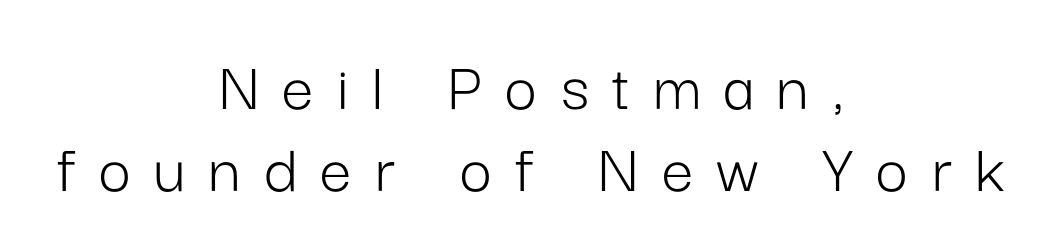
Q: Is the text bold? A: No.
Q: Is the text italic (slanted)? A: No, it is upright.
Q: Is the typeface a serif or a sans-serif typeface? A: Sans-serif.
Q: Is the text underlined? A: No.
Q: How is the paragraph aligned? A: Centered.
Q: Is the spacing between letters normal or unusually wide? A: Unusually wide.
Q: Width (condensed, normal, or wide)? A: Normal.
Q: Stroke contrast? A: Low.
Q: x-height? A: Medium.
Q: Monospaced? A: No.
